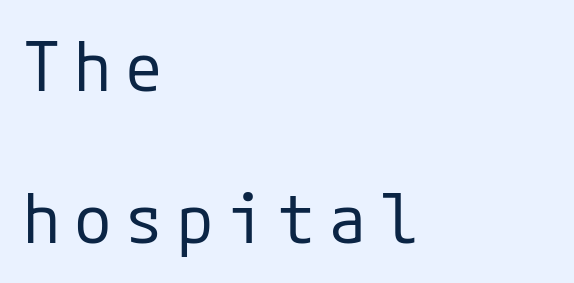
Q: Is the text bold? A: No.
Q: Is the text italic (slanted)? A: No, it is upright.
Q: Is the typeface a serif or a sans-serif typeface? A: Sans-serif.
Q: Is the text underlined? A: No.
Q: How is the paragraph aligned? A: Left-aligned.
Q: Is the spacing between letters normal or unusually wide? A: Unusually wide.
Q: Is the spacing between lines tight, normal or loose? A: Loose.
Q: Width (condensed, normal, or wide)? A: Normal.
Q: Stroke contrast? A: Low.
Q: x-height? A: Medium.
